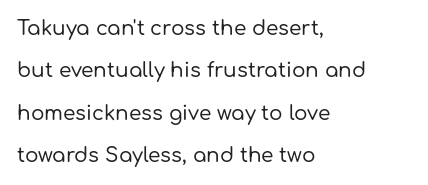
Plain, unruled lines of type. Is there any slant? The stems are plumb. Tracking value appears to be zero — textbook default spacing. Every row of glyphs begins at an identical x-position on the left.
